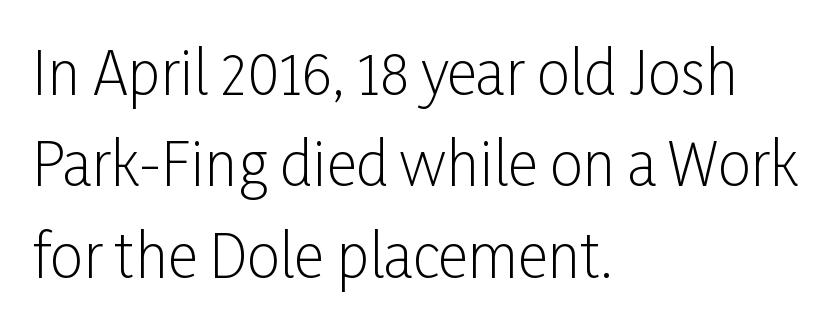
Q: Is the text bold? A: No.
Q: Is the text italic (slanted)? A: No, it is upright.
Q: Is the typeface a serif or a sans-serif typeface? A: Sans-serif.
Q: Is the text underlined? A: No.
Q: How is the paragraph aligned? A: Left-aligned.
Q: Is the spacing between letters normal or unusually wide? A: Normal.
Q: Is the spacing between lines tight, normal or loose? A: Normal.
Q: Width (condensed, normal, or wide)? A: Condensed.
Q: Stroke contrast? A: Low.
Q: x-height? A: Medium.
Q: Monospaced? A: No.
